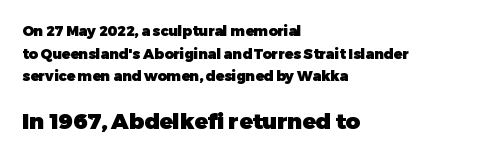
Q: Is the text bold? A: Yes.
Q: Is the text italic (slanted)? A: No, it is upright.
Q: Is the text underlined? A: No.
Q: How is the paragraph aligned? A: Left-aligned.
Q: Is the spacing between letters normal or unusually wide? A: Normal.
Q: Is the spacing between lines tight, normal or loose? A: Normal.
Q: Which block of text is set in a larger size, the first (top) or the second (bottom)? A: The second (bottom) one.
